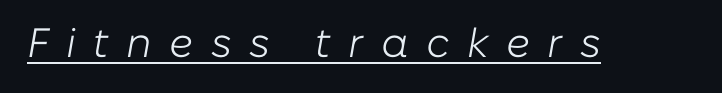
Italic: yes, the glyphs are oblique. Does a line run under the words? Yes, clearly. Characters follow at a spacing far wider than the type designer built in. Think standard paragraph weight, or any step lighter than that. Looks like regular typesetting: each glyph gets only the width it needs.
